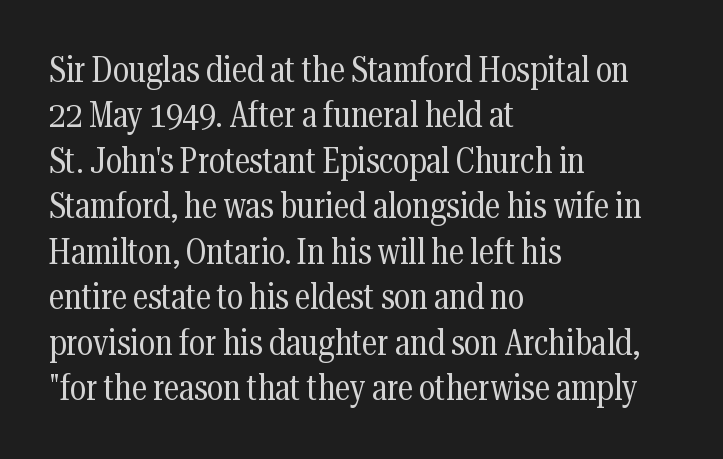
The image shows 35 px regular-weight, condensed serif type, upright; set left-aligned, normal line spacing (1.3x), normal letter spacing, not underlined; medium stroke contrast and a medium x-height.
